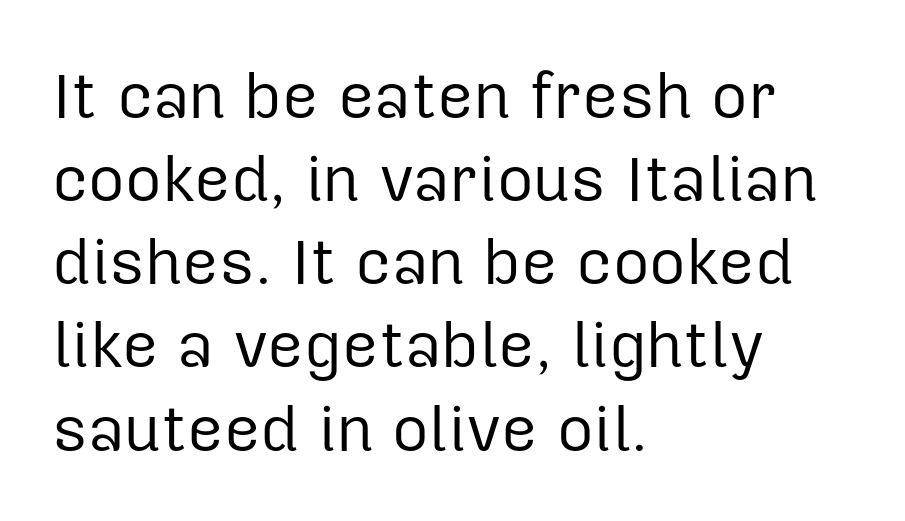
Q: Is the text bold? A: No.
Q: Is the text italic (slanted)? A: No, it is upright.
Q: Is the typeface a serif or a sans-serif typeface? A: Sans-serif.
Q: Is the text underlined? A: No.
Q: How is the paragraph aligned? A: Left-aligned.
Q: Is the spacing between letters normal or unusually wide? A: Normal.
Q: Is the spacing between lines tight, normal or loose? A: Normal.
Q: Width (condensed, normal, or wide)? A: Normal.
Q: Stroke contrast? A: Low.
Q: x-height? A: Medium.
Q: Monospaced? A: No.
